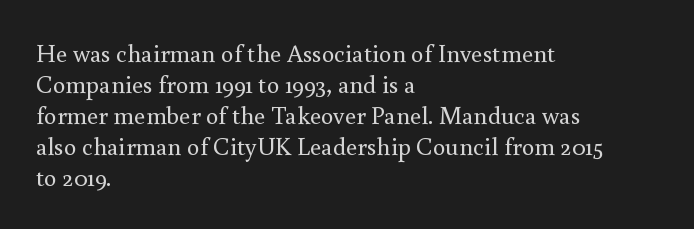
Q: Is the text bold? A: No.
Q: Is the text italic (slanted)? A: No, it is upright.
Q: Is the text underlined? A: No.
Q: How is the paragraph aligned? A: Left-aligned.
Q: Is the spacing between letters normal or unusually wide? A: Normal.
